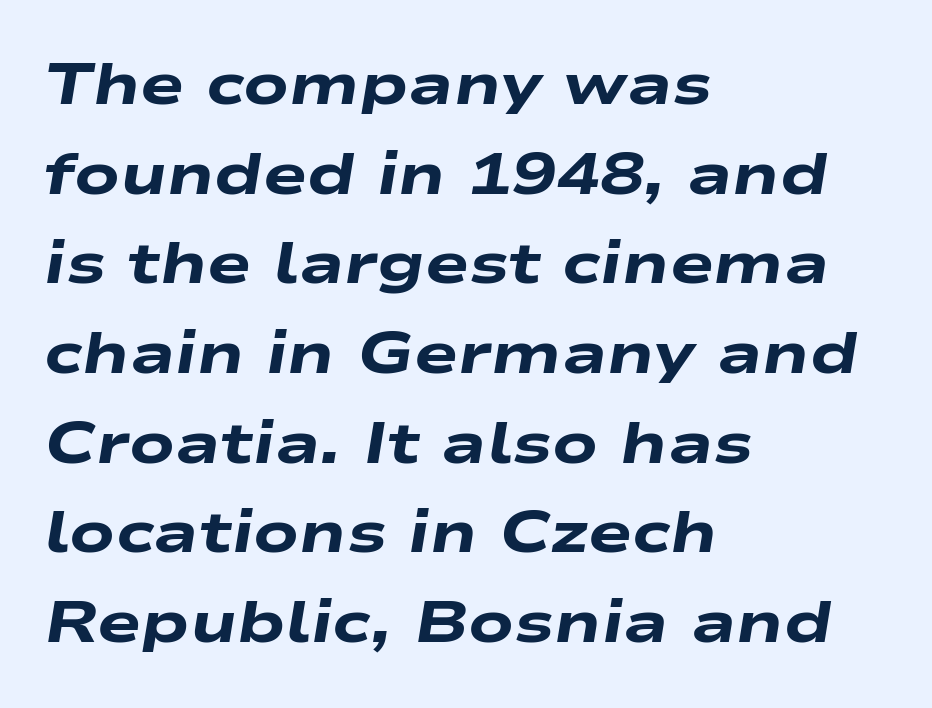
The image shows 59 px heavy, wide type, italic (leaning right); set left-aligned, normal line spacing (1.52x), normal letter spacing, not underlined; low stroke contrast and a medium x-height.
